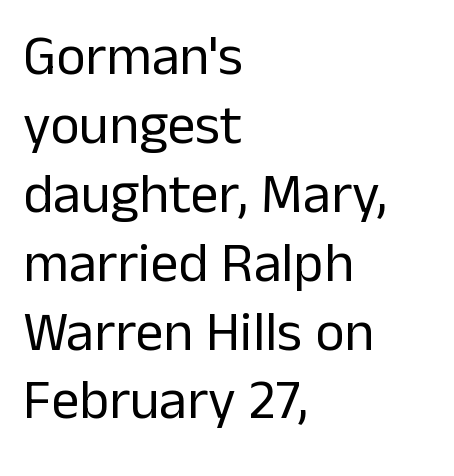
{"serif": "no", "italic": "no", "bold": "no", "weight": "regular", "width": "normal", "stroke_contrast": "low", "x_height": "medium", "monospaced": "no", "underline": "no", "align": "left", "line_spacing_ratio": 1.23, "letter_spacing": "normal", "letter_spacing_em": 0.0, "glyph_px": 56}
